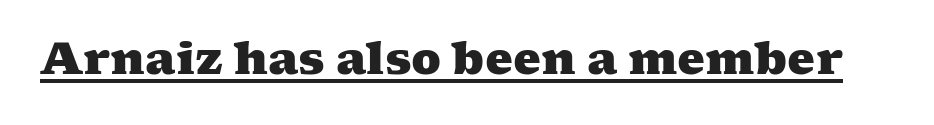
The image shows 44 px heavy, wide serif type; set normal letter spacing, underlined; medium stroke contrast and a medium x-height.
